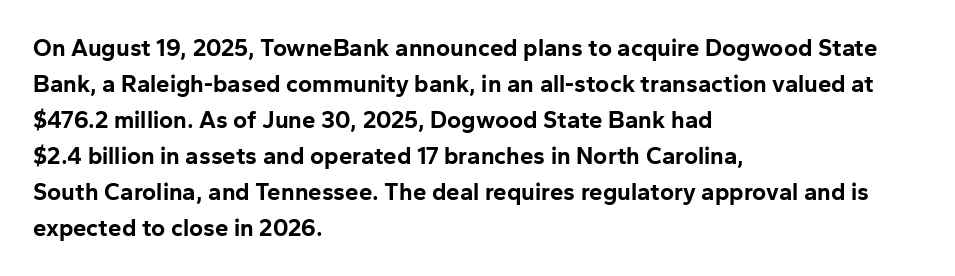
These lines are set flush left with a ragged right edge. Upright lettering throughout. Compared with typical body copy, the letter spacing here is the same. The line-height multiplier appears to be the usual default.
